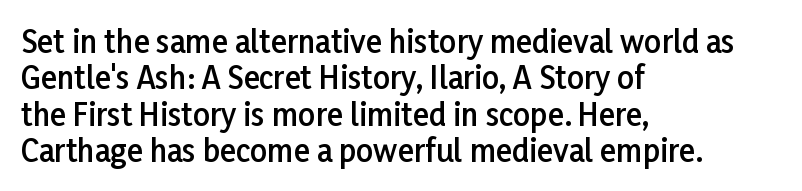
The image shows 30 px semibold sans-serif type, upright; set left-aligned, line spacing 1.21x, normal letter spacing, not underlined; low stroke contrast and a medium x-height.
